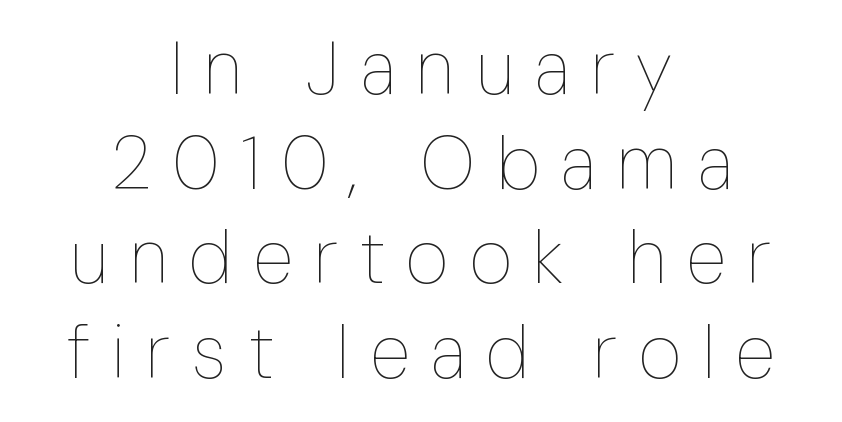
The image shows 74 px thin, condensed type, upright; set centered, normal line spacing (1.28x), unusually wide letter spacing (+0.29 em), not underlined; low stroke contrast and a medium x-height.
